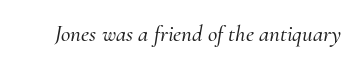
Decoration check: the copy has no underline. An italicized treatment has been applied to the whole sample. Each word holds together tightly as a unit, with standard inter-letter gaps.
